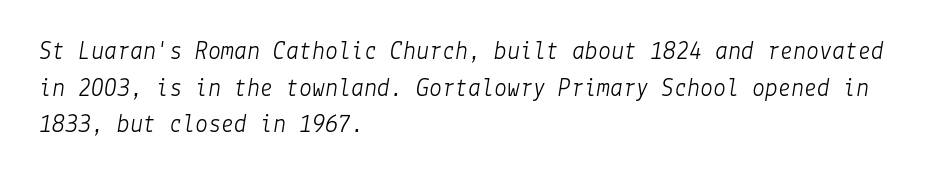
The image shows 26 px text type, italic (leaning right); set left-aligned, normal line spacing (1.41x), normal letter spacing, not underlined.
